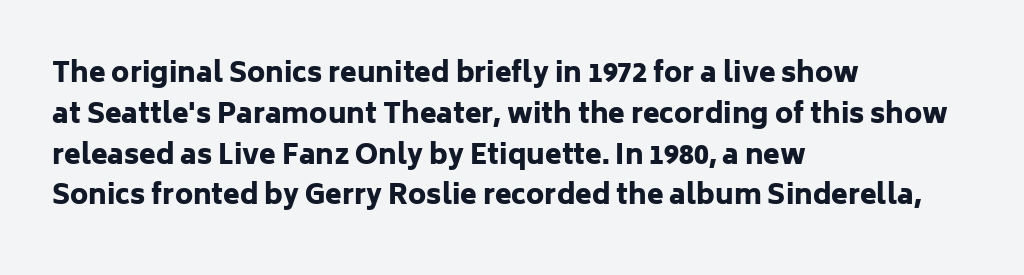
{"italic": "no", "bold": "yes", "underline": "no", "align": "left", "line_spacing": "normal", "line_spacing_ratio": 1.51, "letter_spacing": "normal", "letter_spacing_em": 0.0, "glyph_px": 27}
